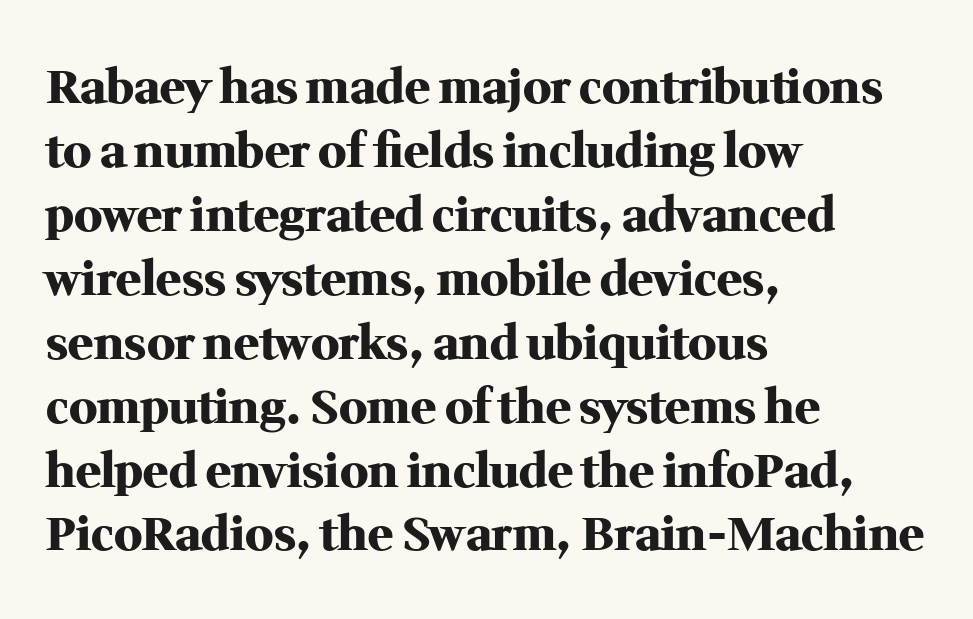
Q: Is the text bold? A: Yes.
Q: Is the text italic (slanted)? A: No, it is upright.
Q: Is the typeface a serif or a sans-serif typeface? A: Serif.
Q: Is the text underlined? A: No.
Q: How is the paragraph aligned? A: Left-aligned.
Q: Is the spacing between letters normal or unusually wide? A: Normal.
Q: Is the spacing between lines tight, normal or loose? A: Normal.
Q: Width (condensed, normal, or wide)? A: Normal.
Q: Stroke contrast? A: Medium.
Q: x-height? A: Medium.
Q: Monospaced? A: No.
